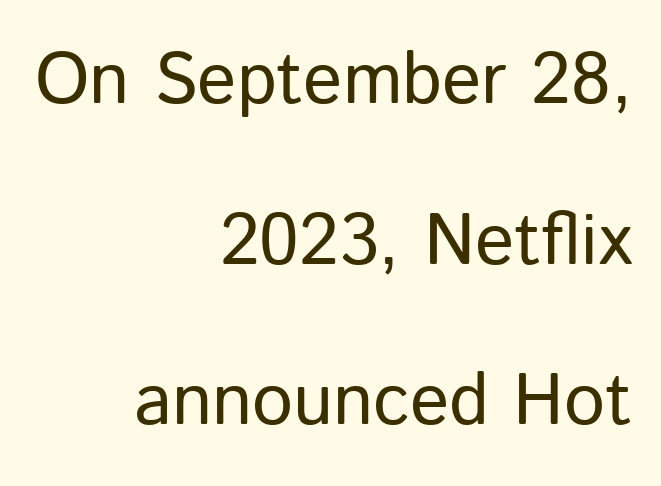
The image shows 73 px regular-weight sans-serif type, upright; set right-aligned, loose line spacing (2.2x), normal letter spacing, not underlined; low stroke contrast and a medium x-height.
